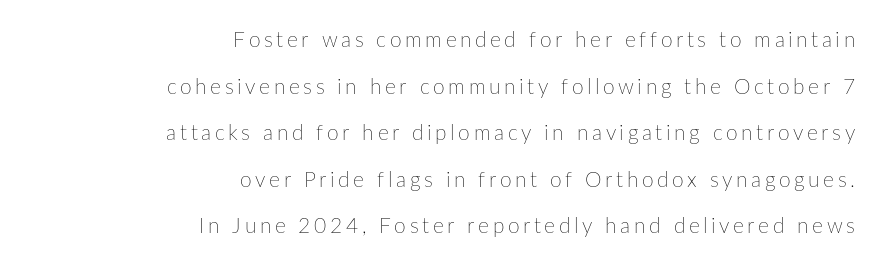
The image shows 21 px text type, upright; set right-aligned, loose line spacing (2.22x), not underlined.
